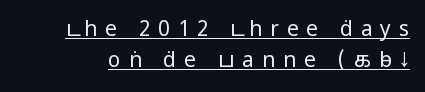
The image shows 21 px text type, upright; set normal line spacing (1.47x), unusually wide letter spacing (+0.38 em), underlined.
